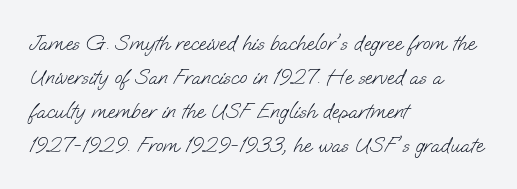
The image shows 22 px text type; set left-aligned, normal line spacing (1.55x), normal letter spacing, not underlined.
